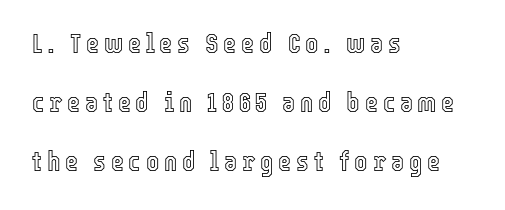
The image shows 28 px condensed type, upright; set left-aligned, loose line spacing (2.11x), not underlined; a medium x-height.
